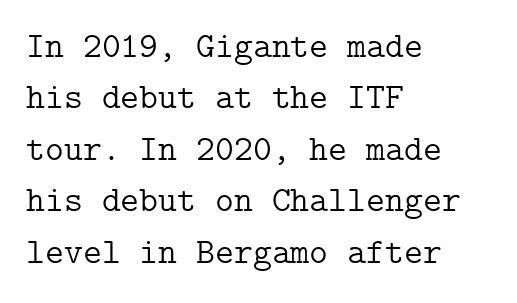
{"serif": "yes", "italic": "no", "bold": "no", "weight": "light", "width": "normal", "stroke_contrast": "low", "x_height": "medium", "underline": "no", "align": "left", "line_spacing": "normal", "line_spacing_ratio": 1.43, "letter_spacing": "normal", "letter_spacing_em": 0.0, "glyph_px": 36}
